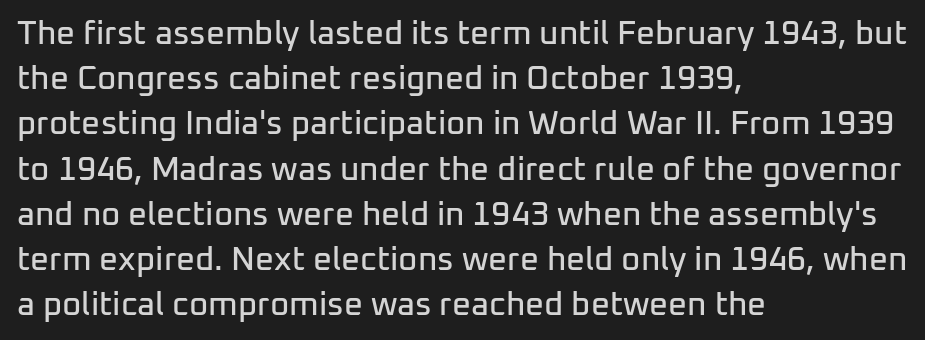
The image shows 33 px sans-serif type, upright; set left-aligned, normal line spacing (1.37x), normal letter spacing, not underlined; low stroke contrast and a medium x-height.
